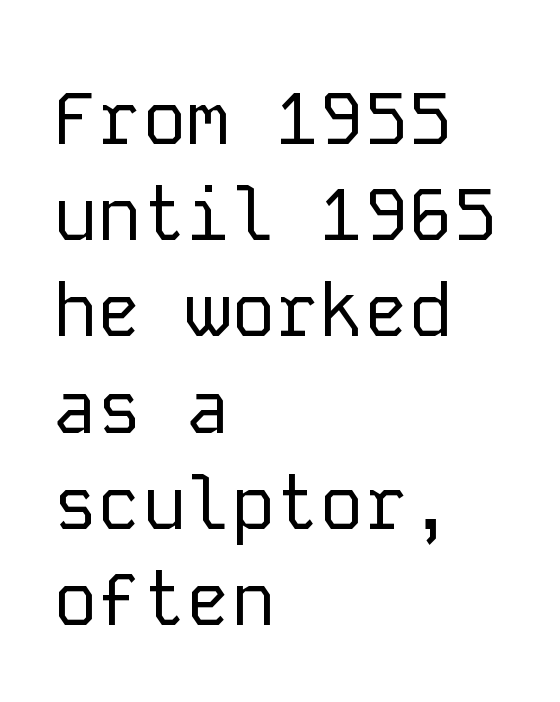
Check where the strokes stop: nothing finishes them off — pure sans. Letters rest on an invisible, unmarked baseline. Italic? Not at all — the glyphs are vertical. The passage shown is typed in a monospace face where columns stay perfectly aligned. The weight tops out at a normal text grade.
